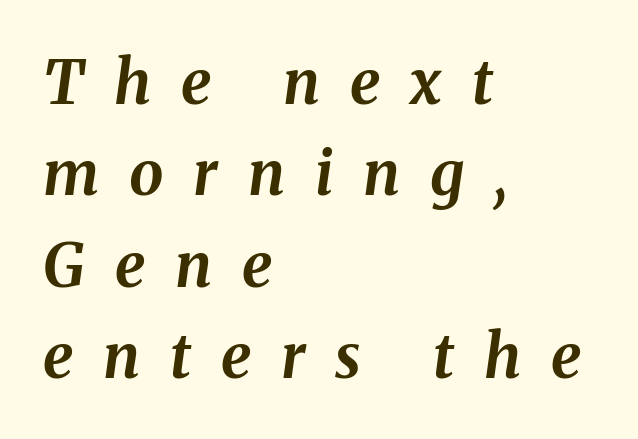
The image shows 61 px bold type, italic (leaning right); set left-aligned, normal line spacing (1.5x), unusually wide letter spacing (+0.49 em), not underlined; medium stroke contrast and a medium x-height.
